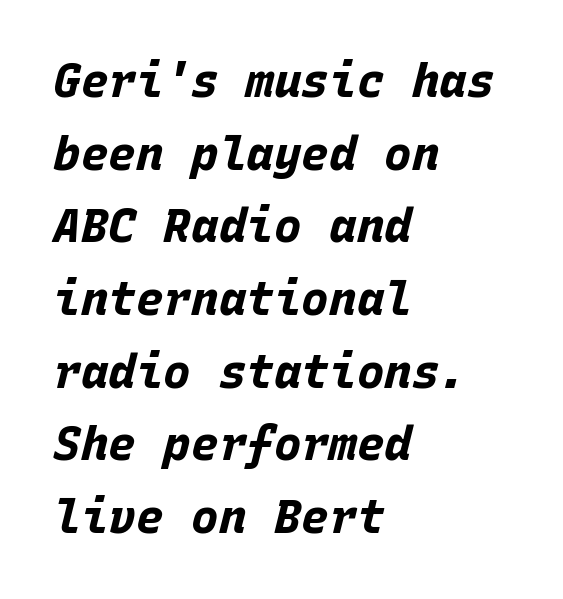
Descenders are the only things crossing below the line. Typographic density is high because the face is bold. The passage shown is typed in a monospace face where columns stay perfectly aligned. The ragged edge is on the right, which tells us the setting is flush left. Rows of type keep a routine distance in the vertical direction. This sample uses an oblique cut, with every glyph tilted off the vertical.
